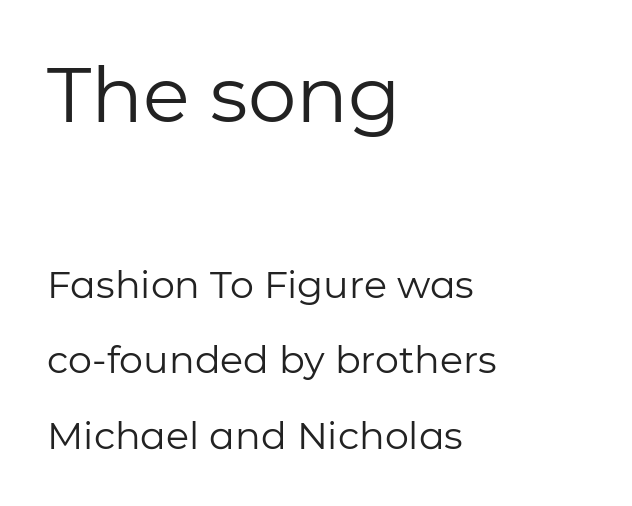
The image shows 77 px regular-weight sans-serif type, upright; set left-aligned, loose line spacing (1.98x), normal letter spacing, not underlined; the first (top) block is 2.03x larger; low stroke contrast and a medium x-height.
